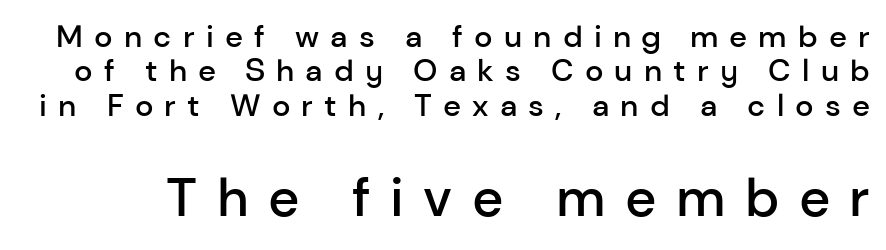
Posture: vertical. The font is running at a semibold setting, under full bold. Does the leading feel generous? Not at all — it's pinched. The passage shown begins with its smaller block and ends with its larger one.
